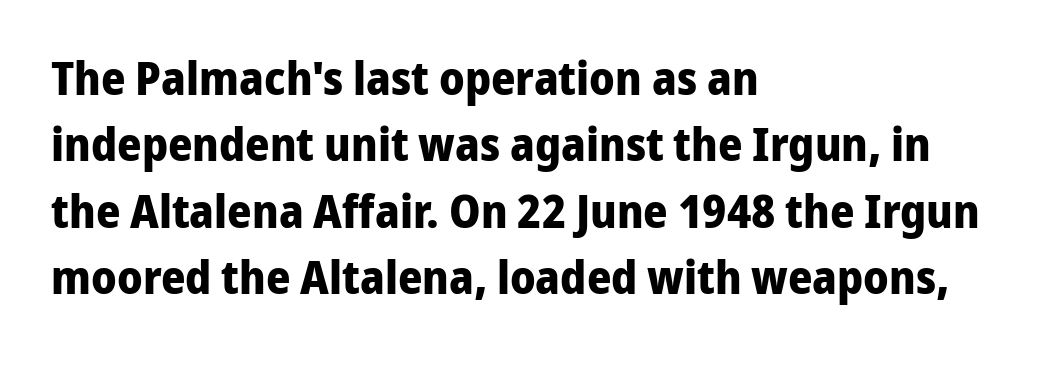
{"serif": "no", "italic": "no", "bold": "yes", "weight": "bold", "width": "normal", "stroke_contrast": "low", "x_height": "medium", "monospaced": "no", "underline": "no", "align": "left", "line_spacing": "normal", "line_spacing_ratio": 1.41, "letter_spacing": "normal", "letter_spacing_em": 0.0, "glyph_px": 47}
